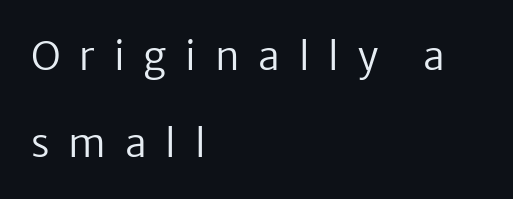
This sample trades compactness for vertical openness between lines. You can tell from the bare stems that sans-serif type was used. Varying glyph widths throughout — classic text-font behaviour. Unbolded letterforms with no extra heft. Posture: vertical. Typeset ragged right — the left edge is the straight one.
